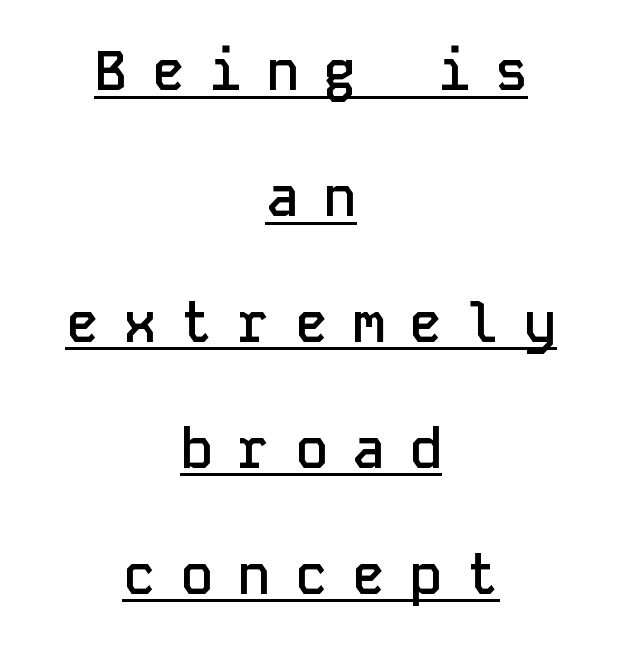
{"serif": "no", "italic": "no", "bold": "semi", "weight": "semibold", "width": "normal", "stroke_contrast": "low", "x_height": "medium", "monospaced": "yes", "underline": "yes", "align": "center", "line_spacing": "loose", "line_spacing_ratio": 2.29, "letter_spacing": "wide", "letter_spacing_em": 0.44, "glyph_px": 55}
